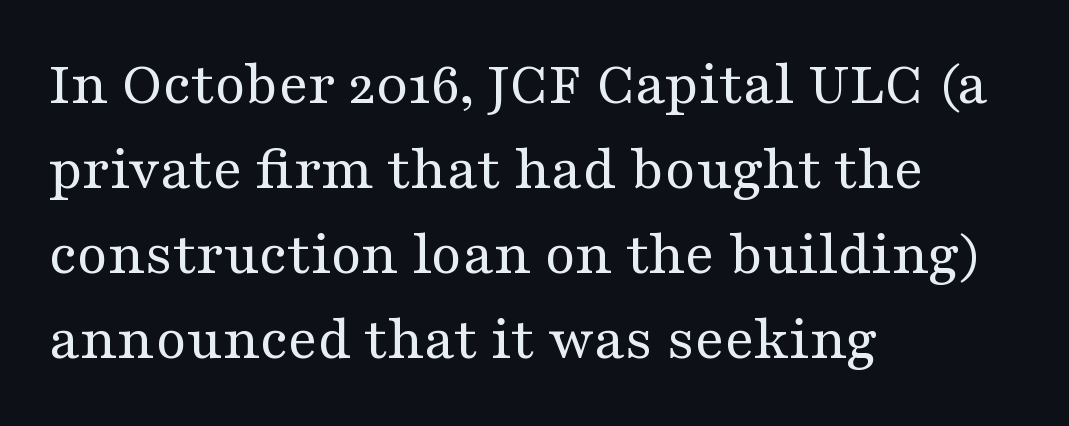
Q: Is the text bold? A: No.
Q: Is the text italic (slanted)? A: No, it is upright.
Q: Is the typeface a serif or a sans-serif typeface? A: Serif.
Q: Is the text underlined? A: No.
Q: How is the paragraph aligned? A: Left-aligned.
Q: Is the spacing between letters normal or unusually wide? A: Normal.
Q: Is the spacing between lines tight, normal or loose? A: Normal.
Q: Width (condensed, normal, or wide)? A: Wide.
Q: Stroke contrast? A: Medium.
Q: x-height? A: Medium.
Q: Monospaced? A: No.
